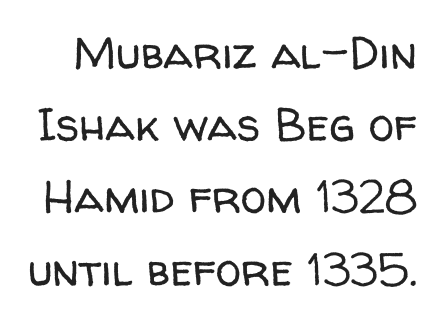
Q: Is the text bold? A: No.
Q: Is the text italic (slanted)? A: No, it is upright.
Q: Is the typeface a serif or a sans-serif typeface? A: Sans-serif.
Q: Is the text underlined? A: No.
Q: Is the spacing between letters normal or unusually wide? A: Normal.
Q: Is the spacing between lines tight, normal or loose? A: Normal.
Q: Width (condensed, normal, or wide)? A: Normal.
Q: Stroke contrast? A: Low.
Q: x-height? A: Medium.
Q: Monospaced? A: No.
